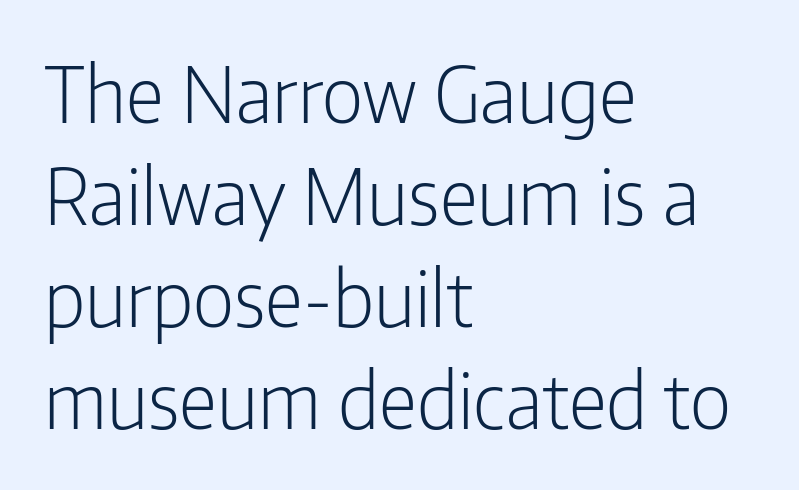
{"serif": "no", "italic": "no", "bold": "no", "weight": "light", "width": "condensed", "stroke_contrast": "low", "x_height": "medium", "monospaced": "no", "underline": "no", "align": "left", "line_spacing": "normal", "line_spacing_ratio": 1.34, "letter_spacing": "normal", "letter_spacing_em": 0.0, "glyph_px": 76}
